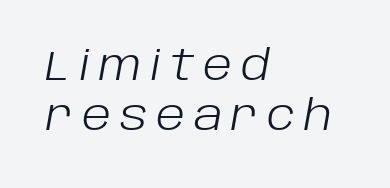
The image shows 42 px light type, italic (leaning right); set left-aligned, line spacing 1.2x, unusually wide letter spacing (+0.21 em), not underlined; low stroke contrast and a large x-height.
